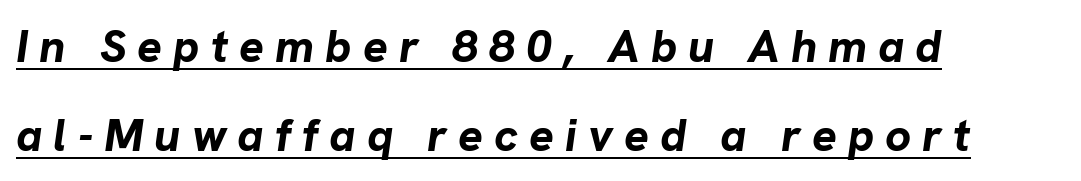
Q: Is the text bold? A: Yes.
Q: Is the text italic (slanted)? A: Yes, it leans right by about 8 degrees.
Q: Is the text underlined? A: Yes.
Q: How is the paragraph aligned? A: Left-aligned.
Q: Is the spacing between letters normal or unusually wide? A: Unusually wide.
Q: Is the spacing between lines tight, normal or loose? A: Loose.
Q: Width (condensed, normal, or wide)? A: Normal.
Q: Stroke contrast? A: Low.
Q: x-height? A: Medium.
Q: Monospaced? A: No.
